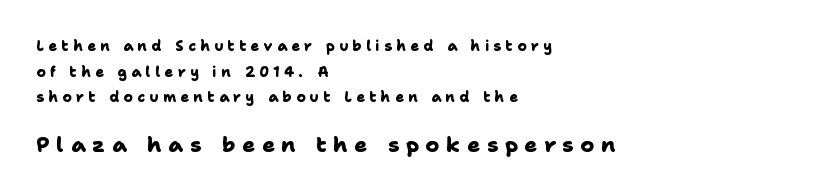
Leftover space on each line is placed entirely after the last word. The following chunk of copy outweighs the initial chunk in type size. In terms of letterspacing, this is a distinctly airy, spread setting. Look at the stroke-to-counter ratio: heavy, a bold. Nobody drew a line under any word here.
